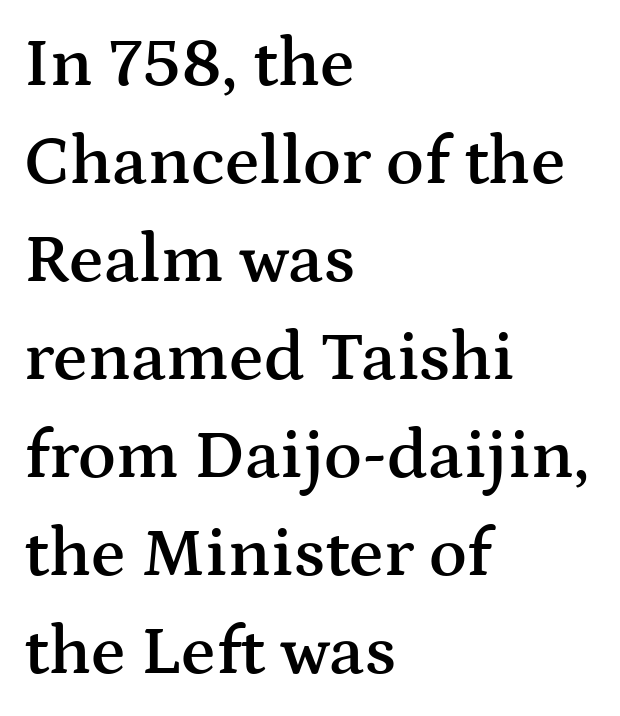
Every row of glyphs begins at an identical x-position on the left. Students, observe: this is what conventionally led text looks like. Observe the serifs anchoring each vertical stroke in this sample. A clean baseline with only descenders dipping below it.
